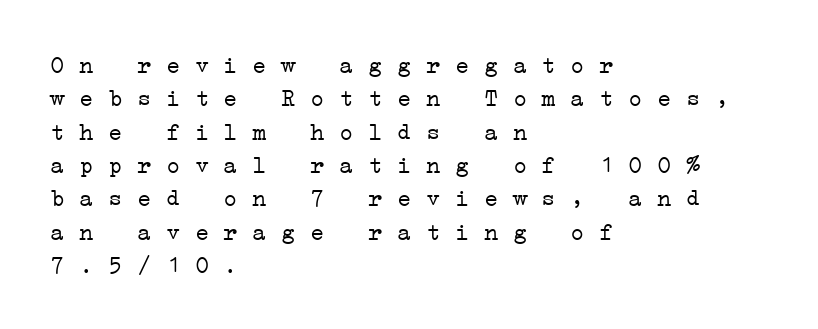
{"bold": "no", "underline": "no", "align": "left", "line_spacing": "normal", "line_spacing_ratio": 1.39, "letter_spacing": "normal", "letter_spacing_em": 0.0, "glyph_px": 24}
